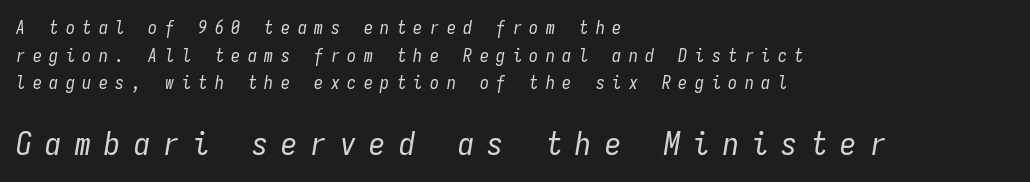
Normally led — the rows are evenly, conventionally spaced. Nobody drew a line under any word here. Weight: regular or lighter. The lower block of text is set noticeably larger than the block above it.
